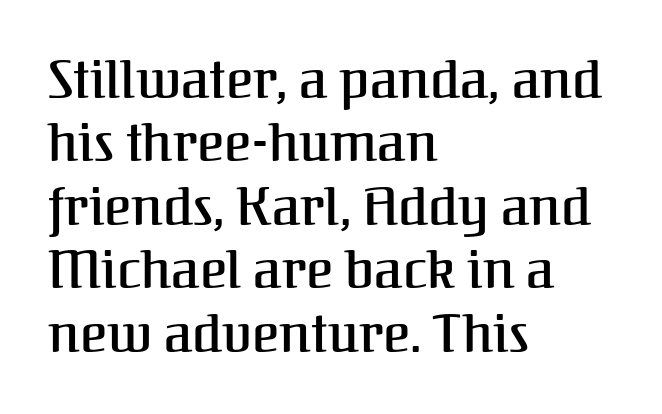
Q: Is the text italic (slanted)? A: No, it is upright.
Q: Is the typeface a serif or a sans-serif typeface? A: Serif.
Q: Is the text underlined? A: No.
Q: How is the paragraph aligned? A: Left-aligned.
Q: Is the spacing between letters normal or unusually wide? A: Normal.
Q: Width (condensed, normal, or wide)? A: Normal.
Q: Stroke contrast? A: Medium.
Q: x-height? A: Medium.
Q: Monospaced? A: No.
